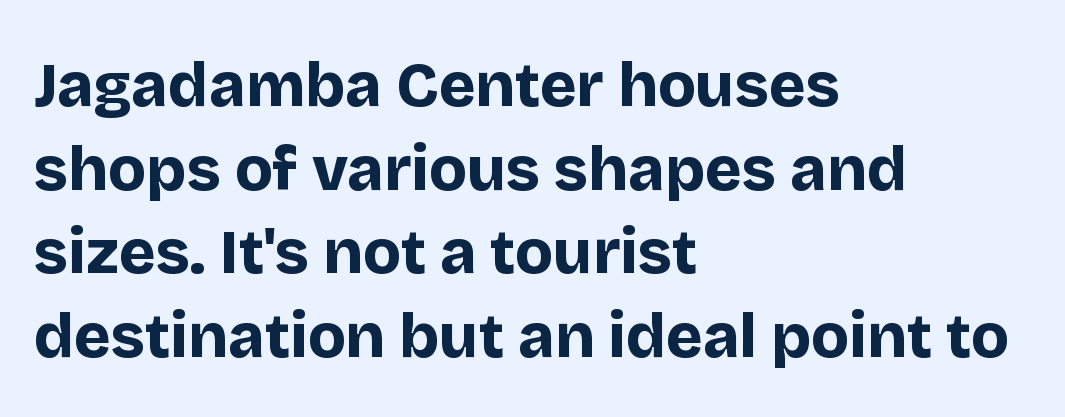
Q: Is the text bold? A: Yes.
Q: Is the text italic (slanted)? A: No, it is upright.
Q: Is the typeface a serif or a sans-serif typeface? A: Sans-serif.
Q: Is the text underlined? A: No.
Q: How is the paragraph aligned? A: Left-aligned.
Q: Is the spacing between letters normal or unusually wide? A: Normal.
Q: Is the spacing between lines tight, normal or loose? A: Normal.
Q: Width (condensed, normal, or wide)? A: Normal.
Q: Stroke contrast? A: Low.
Q: x-height? A: Large.
Q: Monospaced? A: No.
